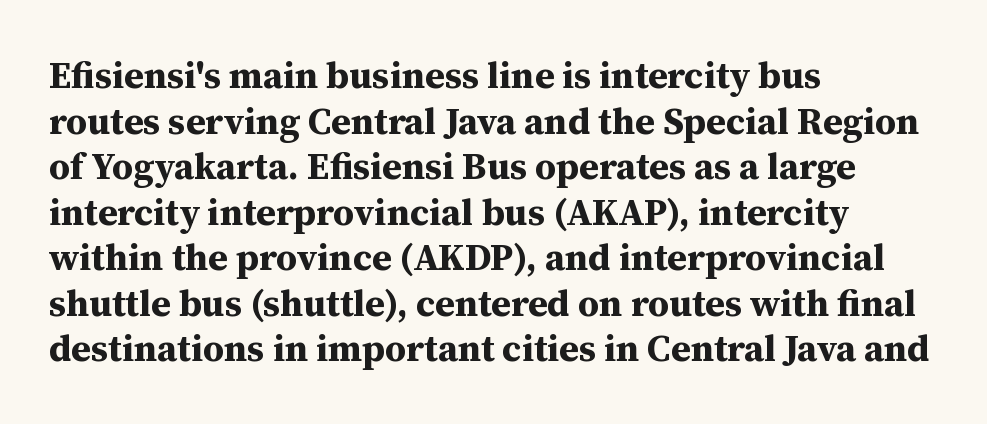
{"serif": "yes", "italic": "no", "bold": "yes", "weight": "bold", "width": "normal", "stroke_contrast": "medium", "x_height": "medium", "monospaced": "no", "underline": "no", "align": "left", "line_spacing_ratio": 1.23, "letter_spacing": "normal", "letter_spacing_em": 0.0, "glyph_px": 37}
